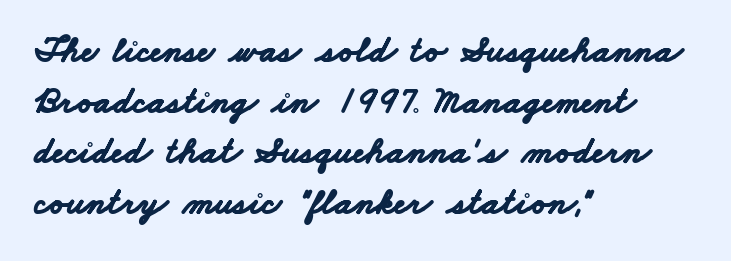
The image shows 37 px bold, wide sans-serif type; set left-aligned, normal line spacing (1.37x), normal letter spacing, not underlined; low stroke contrast and a small x-height.
